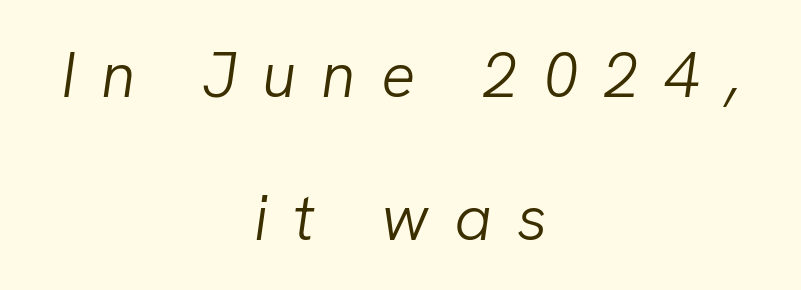
{"italic": "yes", "lean": "right", "slant_degrees": 8, "bold": "no", "weight": "light", "width": "normal", "stroke_contrast": "low", "x_height": "medium", "monospaced": "no", "underline": "no", "align": "center", "line_spacing": "loose", "line_spacing_ratio": 2.23, "letter_spacing": "wide", "letter_spacing_em": 0.39, "glyph_px": 64}
